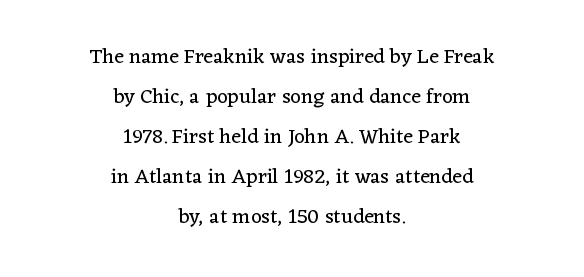
Q: Is the text bold? A: No.
Q: Is the text italic (slanted)? A: No, it is upright.
Q: Is the text underlined? A: No.
Q: How is the paragraph aligned? A: Centered.
Q: Is the spacing between letters normal or unusually wide? A: Normal.
Q: Is the spacing between lines tight, normal or loose? A: Loose.
